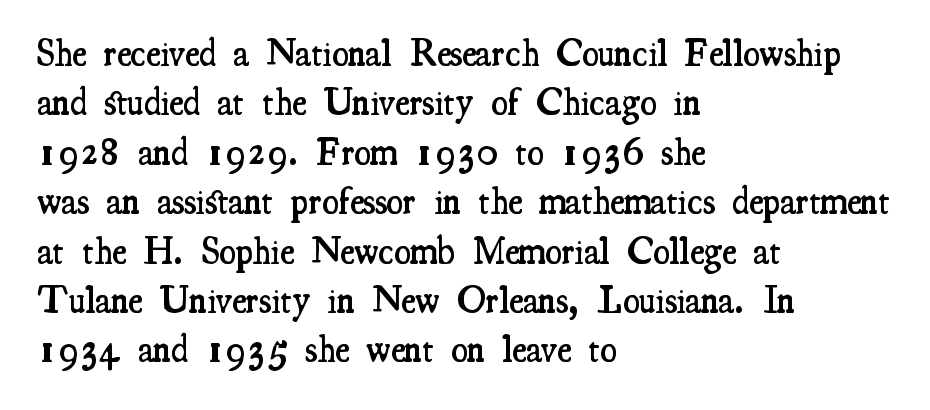
Style check: upright. This rendering uses left alignment, leaving the right contour irregular. Default kerning and tracking; the words read as compact shapes. If you measured baseline to baseline, you'd find a middling distance. These lines are rendered in a variable-pitch font.
